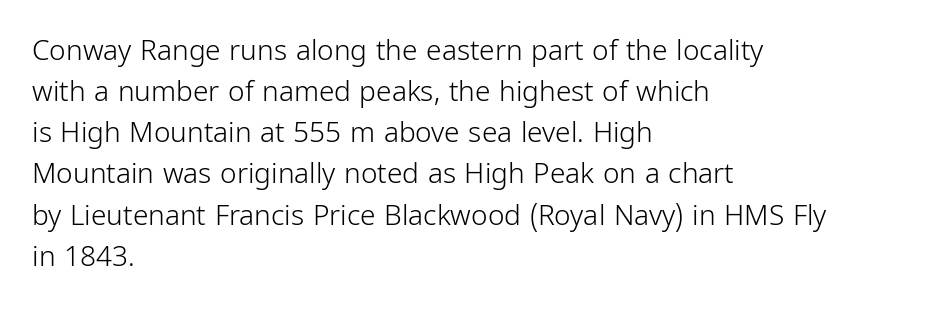
{"serif": "no", "italic": "no", "bold": "no", "weight": "light", "width": "condensed", "stroke_contrast": "low", "x_height": "medium", "monospaced": "no", "underline": "no", "align": "left", "line_spacing": "normal", "line_spacing_ratio": 1.47, "letter_spacing": "normal", "letter_spacing_em": 0.0, "glyph_px": 28}
